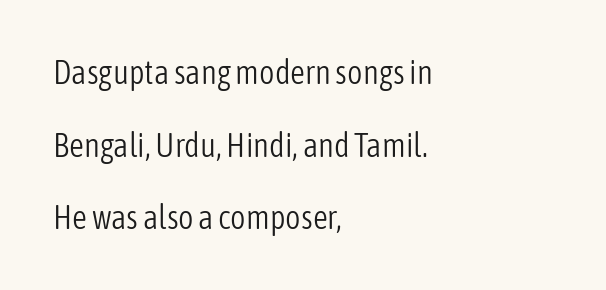
Each letter keeps its own natural width here, so spacing adapts to shape. Compared with a typical body face, this is equally light or lighter still. Every stem runs plumb, perpendicular to the baseline. The letterforms sit shoulder to shoulder at normal distance. This is sans-serif lettering, the kind often seen on screens and signage.
